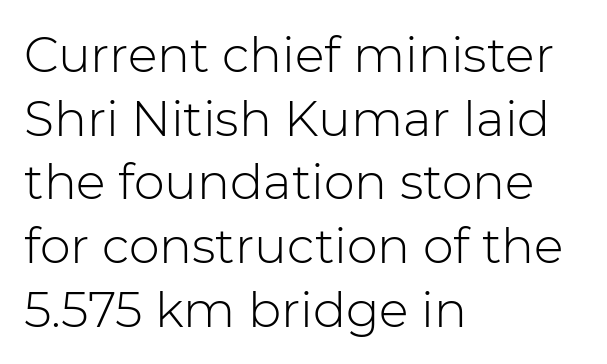
Reading down the column, the eye jumps a familiar distance to each next line. No italicization has been applied; the sample stays upright. The glyphs in this specimen are sans serif. The font sits on the lighter half of the weight spectrum, regular included.
